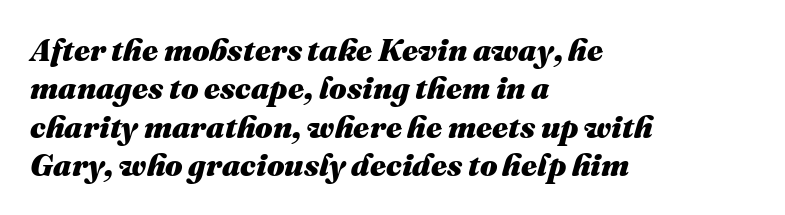
{"italic": "yes", "lean": "right", "slant_degrees": 16, "bold": "yes", "weight": "heavy", "width": "normal", "stroke_contrast": "medium", "x_height": "medium", "monospaced": "no", "underline": "no", "align": "left", "line_spacing_ratio": 1.24, "letter_spacing": "normal", "letter_spacing_em": 0.0, "glyph_px": 31}
